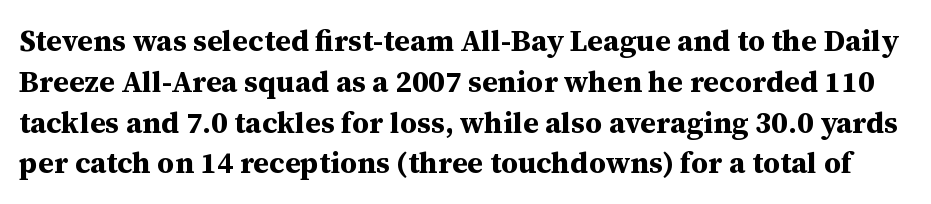
The image shows 30 px bold serif type, upright; set normal line spacing (1.36x), normal letter spacing, not underlined; medium stroke contrast and a medium x-height.
